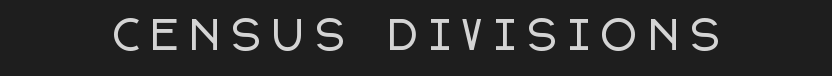
{"serif": "no", "italic": "no", "width": "condensed", "stroke_contrast": "low", "x_height": "large", "monospaced": "no", "underline": "no", "letter_spacing": "wide", "letter_spacing_em": 0.31, "glyph_px": 39}
